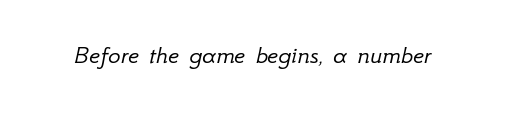
The image shows 26 px text type, italic (leaning right); set normal letter spacing, not underlined.
